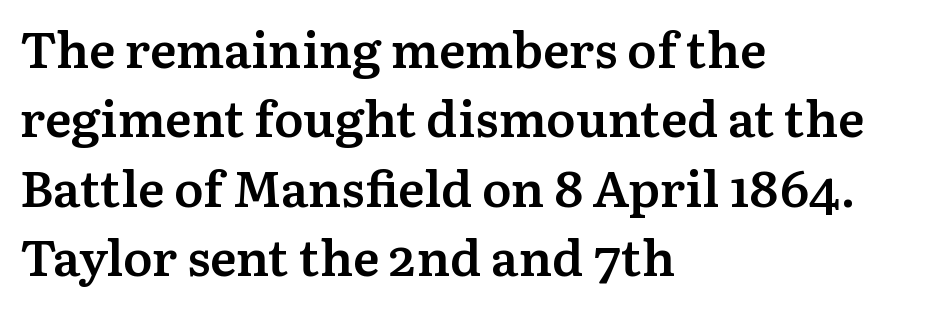
The image shows 50 px semibold serif type, upright; set left-aligned, normal line spacing (1.39x), normal letter spacing, not underlined; medium stroke contrast and a medium x-height.
